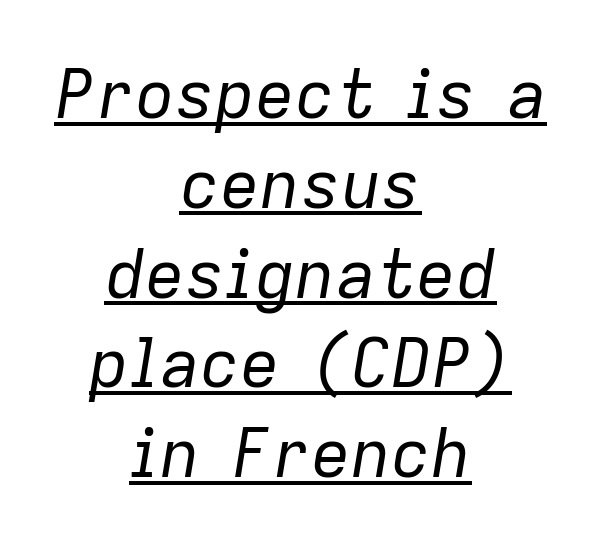
The image shows 67 px regular-weight type, italic (leaning right); set centered, normal line spacing (1.34x), normal letter spacing, underlined; low stroke contrast and a medium x-height.
